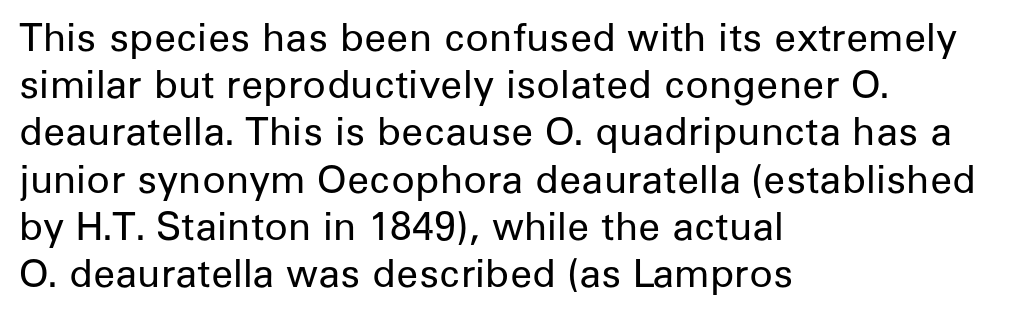
The image shows 39 px regular-weight sans-serif type, upright; set left-aligned, line spacing 1.21x, normal letter spacing, not underlined; low stroke contrast and a medium x-height.
